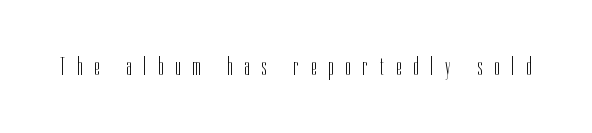
Q: Is the text bold? A: No.
Q: Is the text italic (slanted)? A: No, it is upright.
Q: Is the text underlined? A: No.
Q: Is the spacing between letters normal or unusually wide? A: Unusually wide.
